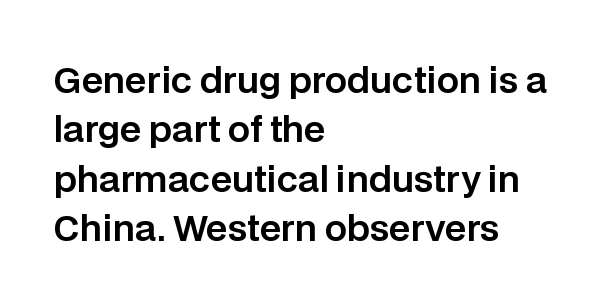
The image shows 35 px sans-serif type, upright; set left-aligned, normal line spacing (1.41x), normal letter spacing, not underlined; low stroke contrast and a large x-height.
